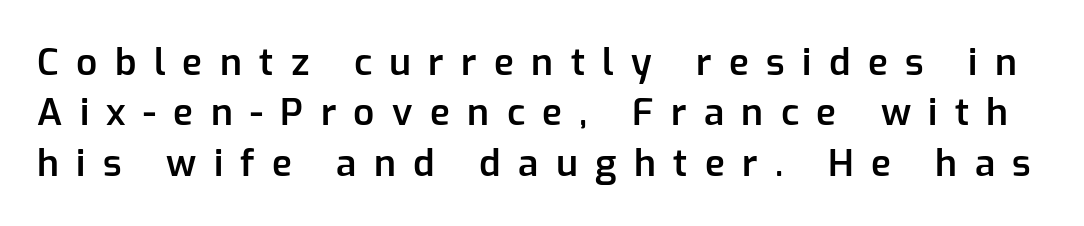
The image shows 37 px semibold sans-serif type, upright; set normal line spacing (1.36x), unusually wide letter spacing (+0.47 em), not underlined; low stroke contrast and a medium x-height.
